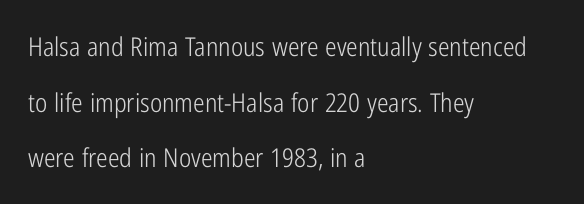
Q: Is the text bold? A: No.
Q: Is the text italic (slanted)? A: No, it is upright.
Q: Is the text underlined? A: No.
Q: How is the paragraph aligned? A: Left-aligned.
Q: Is the spacing between letters normal or unusually wide? A: Normal.
Q: Is the spacing between lines tight, normal or loose? A: Loose.
